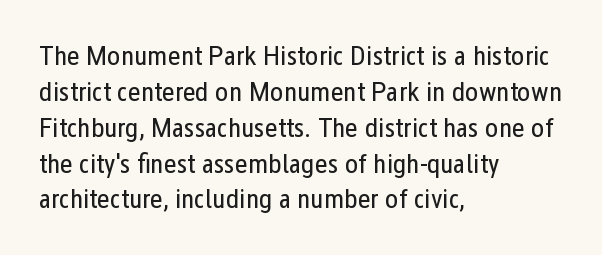
Upright lettering throughout. The face used here is proportionally spaced, like ordinary book or web type. If you drew a ruler down the left edge, every line would touch it. No feet cap the strokes, marking this as sans-serif type. The face looks like a standard text weight, possibly lighter. Normally led — the rows are evenly, conventionally spaced.
